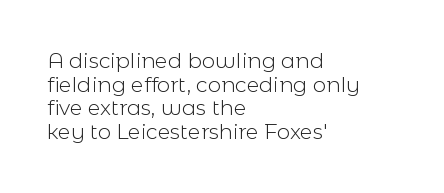
{"italic": "no", "bold": "no", "underline": "no", "align": "left", "line_spacing": "tight", "line_spacing_ratio": 1.13, "letter_spacing": "normal", "letter_spacing_em": 0.0, "glyph_px": 21}
